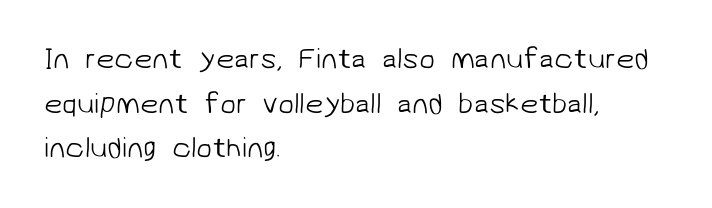
The image shows 29 px light sans-serif type; set left-aligned, normal line spacing (1.54x), normal letter spacing, not underlined; low stroke contrast and a medium x-height.
